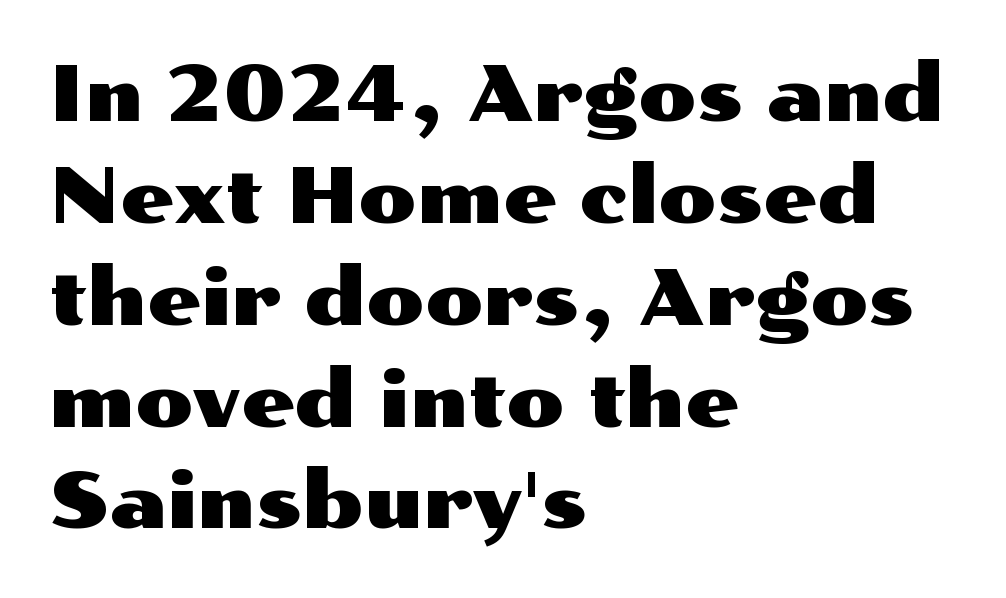
{"serif": "no", "italic": "no", "width": "wide", "stroke_contrast": "medium", "x_height": "medium", "monospaced": "no", "underline": "no", "align": "left", "line_spacing": "normal", "line_spacing_ratio": 1.34, "letter_spacing": "normal", "letter_spacing_em": 0.0, "glyph_px": 76}
